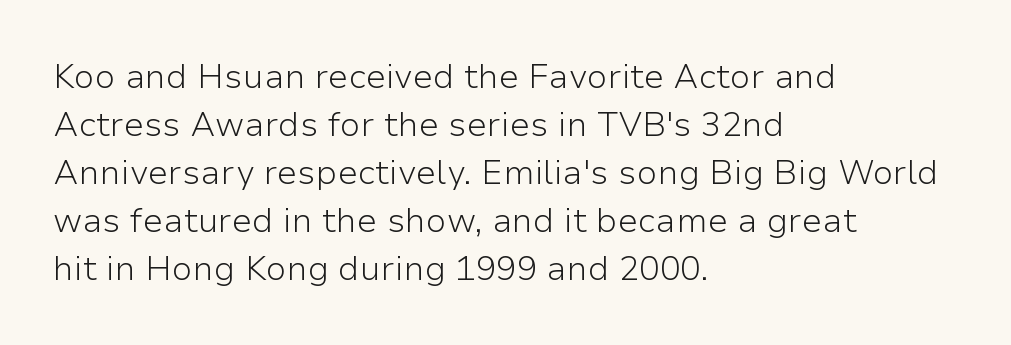
{"serif": "no", "italic": "no", "bold": "no", "weight": "light", "width": "normal", "stroke_contrast": "low", "x_height": "medium", "monospaced": "no", "underline": "no", "align": "left", "line_spacing": "normal", "line_spacing_ratio": 1.41, "letter_spacing": "normal", "letter_spacing_em": 0.0, "glyph_px": 34}
